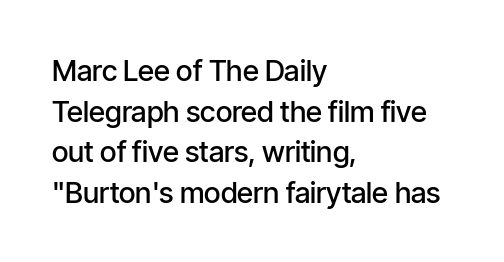
Q: Is the text bold? A: Semi-bold.
Q: Is the text italic (slanted)? A: No, it is upright.
Q: Is the typeface a serif or a sans-serif typeface? A: Sans-serif.
Q: Is the text underlined? A: No.
Q: How is the paragraph aligned? A: Left-aligned.
Q: Is the spacing between letters normal or unusually wide? A: Normal.
Q: Is the spacing between lines tight, normal or loose? A: Normal.
Q: Width (condensed, normal, or wide)? A: Condensed.
Q: Stroke contrast? A: Low.
Q: x-height? A: Medium.
Q: Monospaced? A: No.
